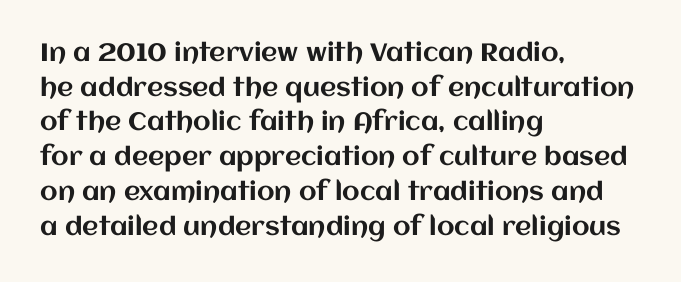
The image shows 25 px text type, upright; set left-aligned, normal line spacing (1.39x), normal letter spacing, not underlined.
